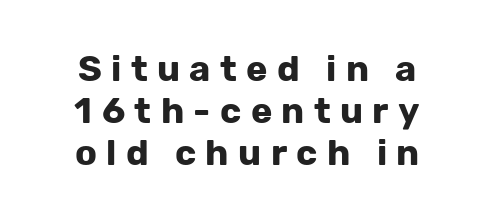
{"serif": "no", "italic": "no", "bold": "yes", "weight": "bold", "width": "normal", "stroke_contrast": "low", "x_height": "medium", "monospaced": "no", "underline": "no", "line_spacing_ratio": 1.16, "letter_spacing": "wide", "letter_spacing_em": 0.26, "glyph_px": 36}
